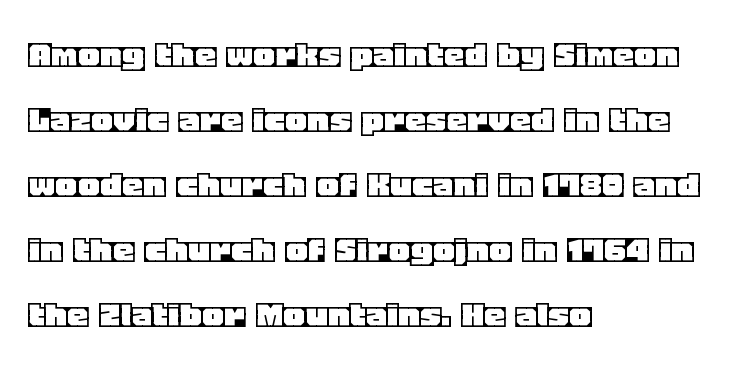
{"italic": "no", "width": "normal", "x_height": "large", "monospaced": "no", "underline": "no", "align": "left", "line_spacing": "normal", "line_spacing_ratio": 1.55, "letter_spacing": "normal", "letter_spacing_em": 0.0, "glyph_px": 42}
